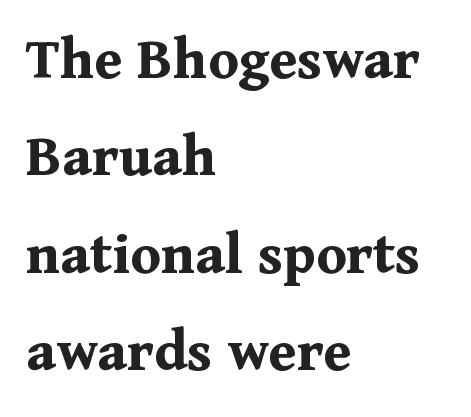
The image shows 62 px bold serif type, upright; set left-aligned, normal line spacing (1.57x), normal letter spacing, not underlined; medium stroke contrast and a medium x-height.
